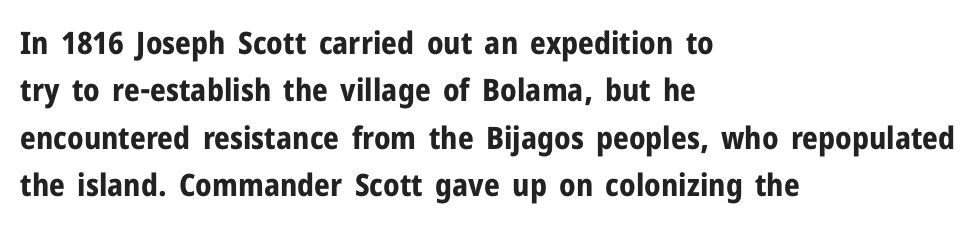
The image shows 31 px bold sans-serif type, upright; set left-aligned, normal line spacing (1.53x), normal letter spacing, not underlined; low stroke contrast and a medium x-height.
